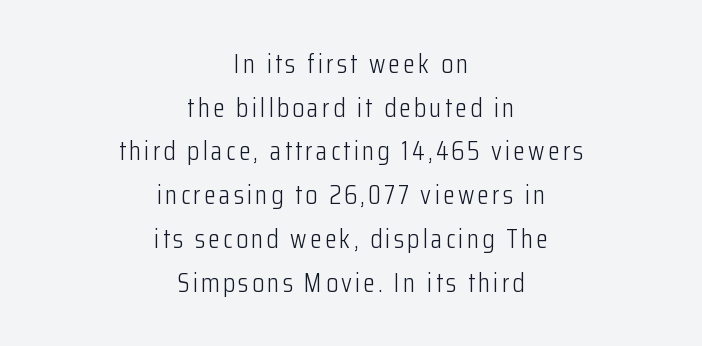
A clean baseline with only descenders dipping below it. No italicization has been applied; the sample stays upright. Every row of glyphs is offset so its center matches the block's center. Weight: not bold — regular or lighter. The lines sit at an ordinary, default distance from one another.
